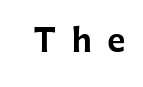
{"serif": "no", "italic": "no", "bold": "yes", "weight": "bold", "width": "normal", "stroke_contrast": "low", "x_height": "medium", "monospaced": "no", "underline": "no", "letter_spacing": "wide", "letter_spacing_em": 0.49, "glyph_px": 31}
